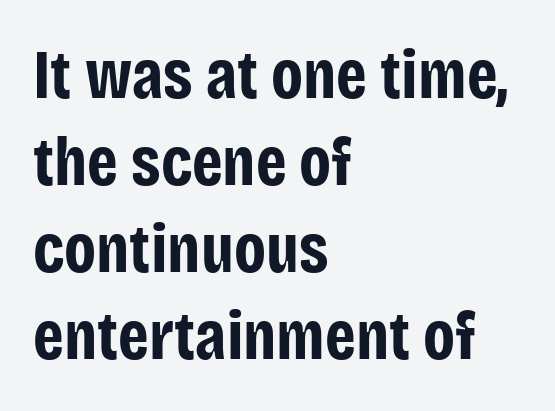
The image shows 69 px bold, condensed sans-serif type, upright; set left-aligned, normal line spacing (1.26x), normal letter spacing, not underlined; low stroke contrast and a large x-height.
